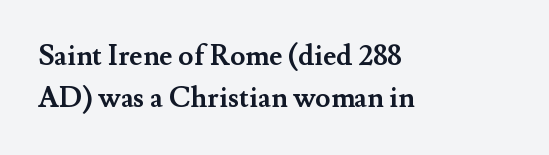
Q: Is the text bold? A: Yes.
Q: Is the text italic (slanted)? A: No, it is upright.
Q: Is the typeface a serif or a sans-serif typeface? A: Serif.
Q: Is the text underlined? A: No.
Q: How is the paragraph aligned? A: Left-aligned.
Q: Is the spacing between letters normal or unusually wide? A: Normal.
Q: Is the spacing between lines tight, normal or loose? A: Normal.
Q: Width (condensed, normal, or wide)? A: Normal.
Q: Stroke contrast? A: Medium.
Q: x-height? A: Small.
Q: Monospaced? A: No.
